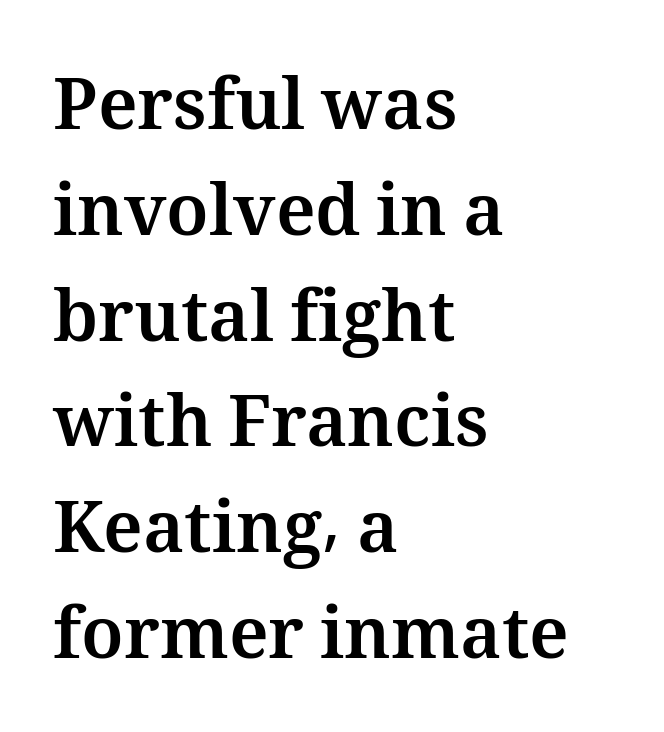
The image shows 71 px bold type, upright; set left-aligned, normal line spacing (1.49x), normal letter spacing, not underlined; medium stroke contrast and a medium x-height.
